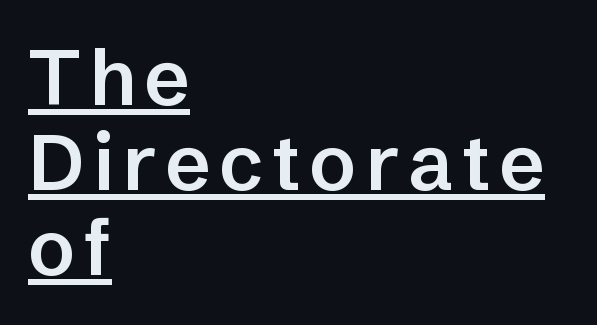
Examine the stroke ends and you'll find no serifs. Style check: upright. Regarding leading, the lines here are crowded together. The lines are quadded left. These characters rest on top of a visible drawn line. The rendering uses natural spacing where letterforms have individual widths.
